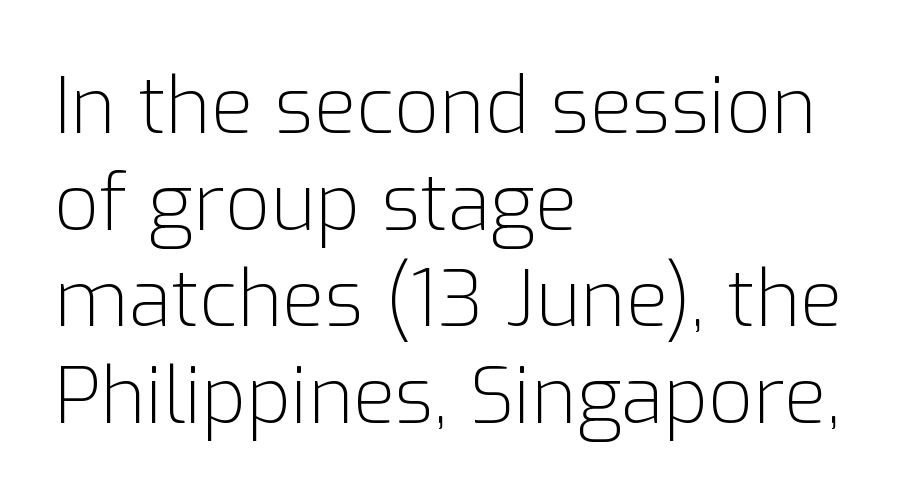
Q: Is the text bold? A: No.
Q: Is the text italic (slanted)? A: No, it is upright.
Q: Is the typeface a serif or a sans-serif typeface? A: Sans-serif.
Q: Is the text underlined? A: No.
Q: How is the paragraph aligned? A: Left-aligned.
Q: Is the spacing between letters normal or unusually wide? A: Normal.
Q: Width (condensed, normal, or wide)? A: Normal.
Q: Stroke contrast? A: Low.
Q: x-height? A: Medium.
Q: Monospaced? A: No.
